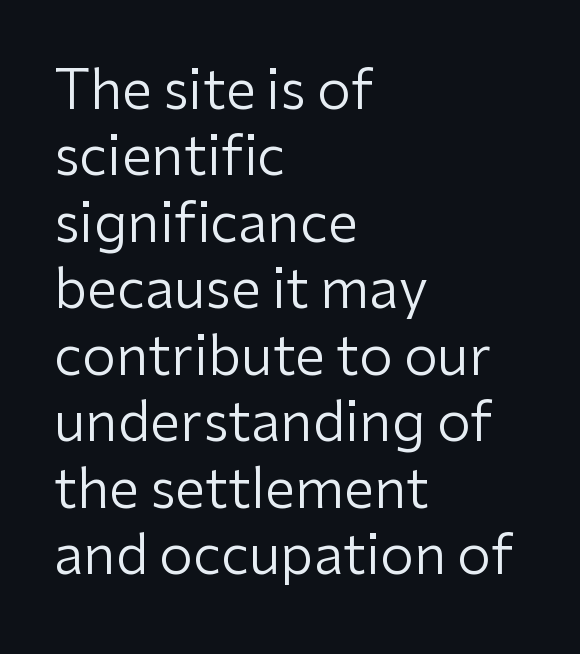
{"serif": "no", "italic": "no", "bold": "no", "weight": "regular", "width": "normal", "stroke_contrast": "low", "x_height": "medium", "monospaced": "no", "underline": "no", "align": "left", "line_spacing_ratio": 1.23, "letter_spacing": "normal", "letter_spacing_em": 0.0, "glyph_px": 54}
